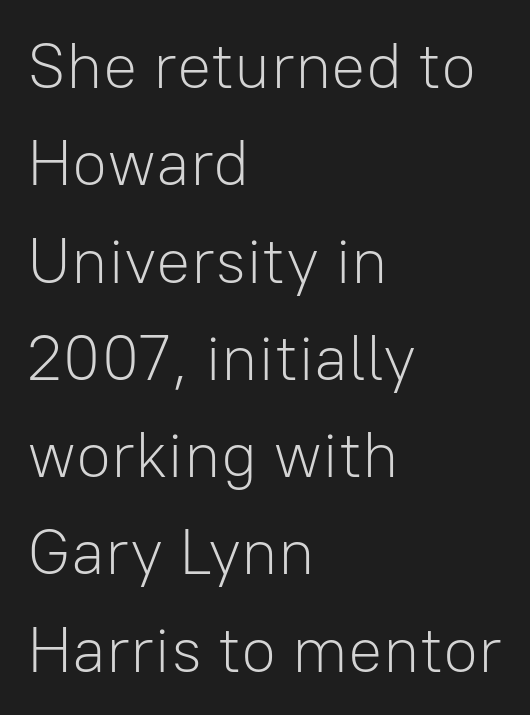
{"serif": "no", "italic": "no", "bold": "no", "weight": "light", "width": "normal", "stroke_contrast": "low", "x_height": "medium", "monospaced": "no", "underline": "no", "align": "left", "line_spacing": "normal", "line_spacing_ratio": 1.52, "letter_spacing": "normal", "letter_spacing_em": 0.0, "glyph_px": 64}
